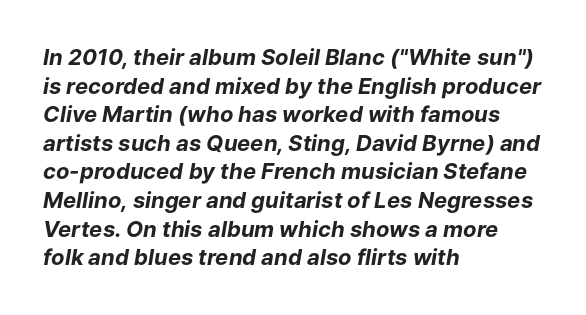
{"italic": "yes", "lean": "right", "slant_degrees": 9, "bold": "yes", "underline": "no", "align": "left", "line_spacing": "normal", "line_spacing_ratio": 1.3, "letter_spacing": "normal", "letter_spacing_em": 0.0, "glyph_px": 22}
